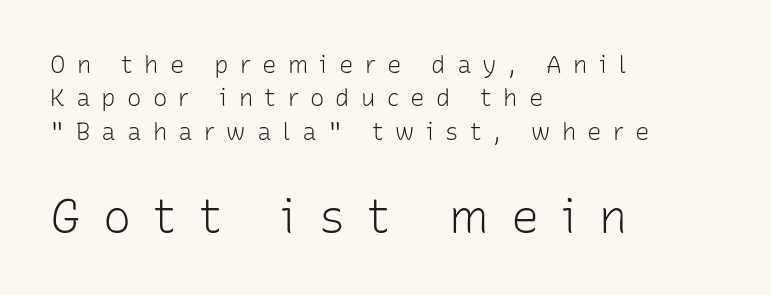
Q: Is the text bold? A: No.
Q: Is the text italic (slanted)? A: No, it is upright.
Q: Is the typeface a serif or a sans-serif typeface? A: Sans-serif.
Q: Is the text underlined? A: No.
Q: How is the paragraph aligned? A: Left-aligned.
Q: Is the spacing between letters normal or unusually wide? A: Unusually wide.
Q: Is the spacing between lines tight, normal or loose? A: Normal.
Q: Which block of text is set in a larger size, the first (top) or the second (bottom)? A: The second (bottom) one.
Q: Width (condensed, normal, or wide)? A: Normal.
Q: Stroke contrast? A: Low.
Q: x-height? A: Medium.
Q: Monospaced? A: No.
